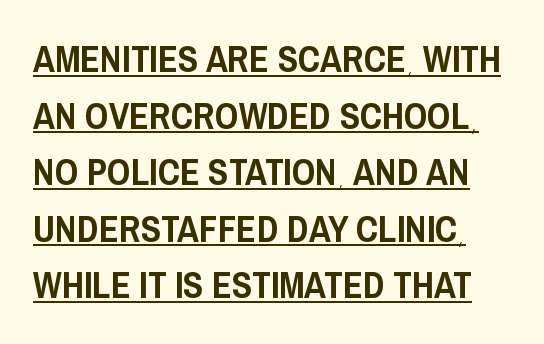
The image shows 37 px condensed sans-serif type, upright; set normal line spacing (1.53x), normal letter spacing, underlined; low stroke contrast and a large x-height.
